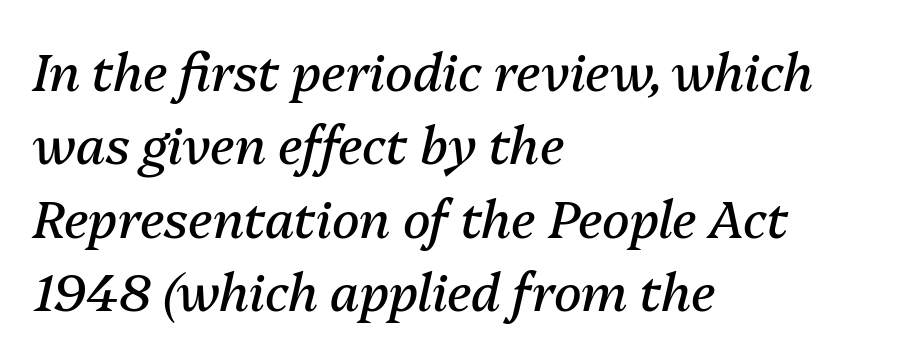
Emphasis-style slanted type is in use. Leftover space on each line is placed entirely after the last word. Proportional: the letters do not fall into vertical columns. One glance says typical: line gaps are just what's usual. Summary of weight: not heavy and not bold. Look at the tracking — it's just the regular setting, nothing added.
